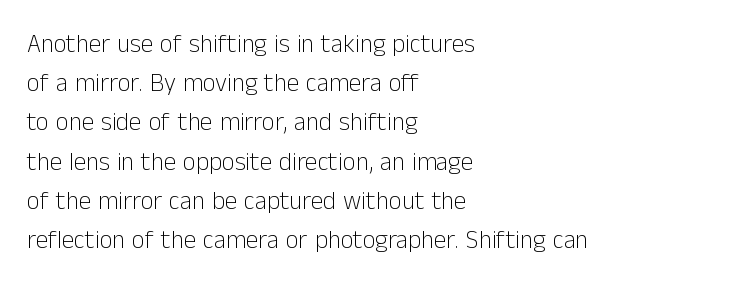
{"italic": "no", "bold": "no", "underline": "no", "align": "left", "line_spacing": "normal", "line_spacing_ratio": 1.57, "letter_spacing": "normal", "letter_spacing_em": 0.0, "glyph_px": 25}
